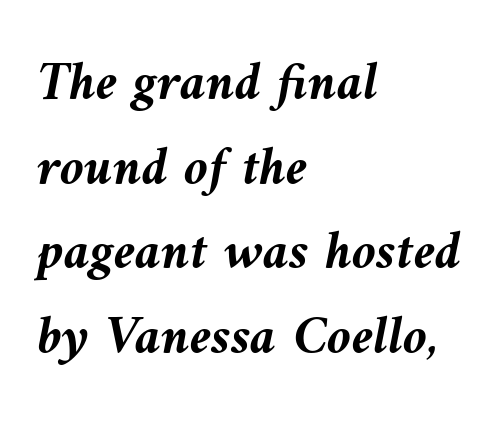
Weight: bold. This rendering uses left alignment, leaving the right contour irregular. You can tell it's italic because the verticals aren't actually vertical. Does the leading feel generous? No, just average. The passage shown is typed in a proportional face where columns would drift. Is the letter spacing exaggerated? No — it looks like the ordinary default.
